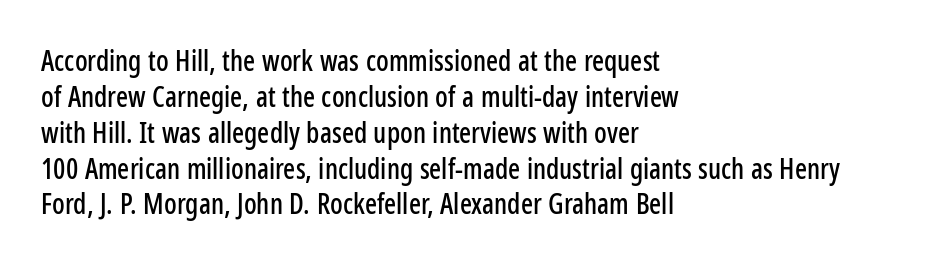
{"serif": "no", "italic": "no", "width": "condensed", "stroke_contrast": "low", "x_height": "medium", "monospaced": "no", "underline": "no", "align": "left", "line_spacing": "normal", "line_spacing_ratio": 1.28, "letter_spacing": "normal", "letter_spacing_em": 0.0, "glyph_px": 28}
